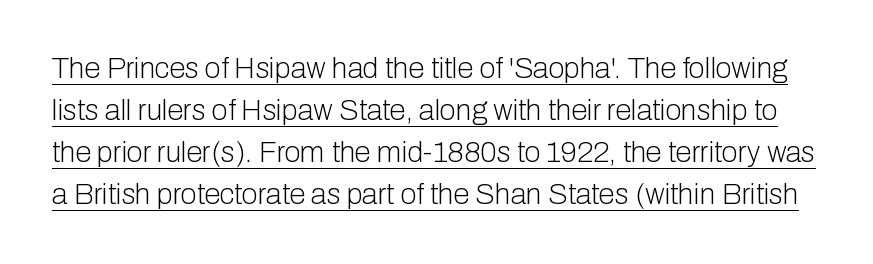
The cut favours lightness, reaching ordinary text weight at its darkest. The letters advance in unequal steps, a hallmark of proportional type. Leading matches the norm, producing a regular column. Nope, no serifs anywhere on these letters. Vertical strokes here are truly vertical.
